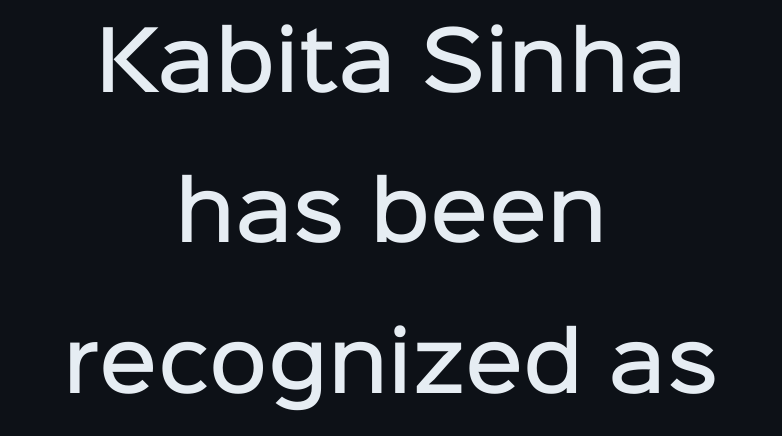
The string is rendered with underlining switched off. In CSS terms this would be text-align: center. A sans-serif font was chosen for this passage. Note the varied advance widths — an 'i' is clearly narrower than an 'm'. Italic? Not at all — the glyphs are vertical. Spacing between characters is what you'd get straight out of the box.
